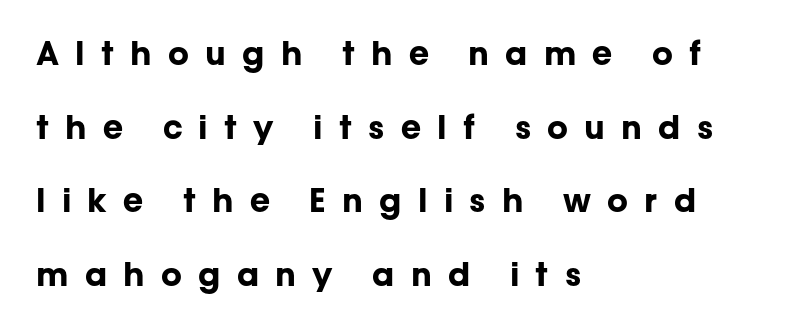
Q: Is the text bold? A: Yes.
Q: Is the text italic (slanted)? A: No, it is upright.
Q: Is the typeface a serif or a sans-serif typeface? A: Sans-serif.
Q: Is the text underlined? A: No.
Q: How is the paragraph aligned? A: Left-aligned.
Q: Is the spacing between letters normal or unusually wide? A: Unusually wide.
Q: Is the spacing between lines tight, normal or loose? A: Loose.
Q: Width (condensed, normal, or wide)? A: Normal.
Q: Stroke contrast? A: Low.
Q: x-height? A: Medium.
Q: Monospaced? A: No.
